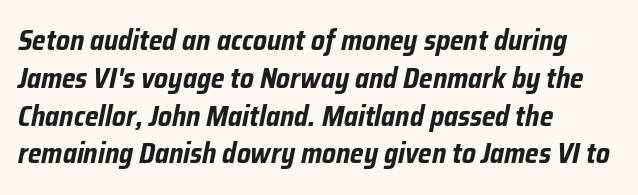
The image shows 28 px bold, condensed type, italic (leaning right); set left-aligned, normal line spacing (1.35x), normal letter spacing, not underlined; low stroke contrast and a medium x-height.
